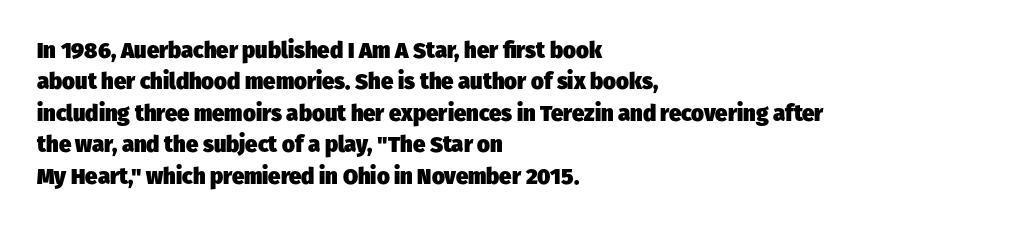
Q: Is the text bold? A: Yes.
Q: Is the text underlined? A: No.
Q: How is the paragraph aligned? A: Left-aligned.
Q: Is the spacing between letters normal or unusually wide? A: Normal.
Q: Is the spacing between lines tight, normal or loose? A: Normal.
